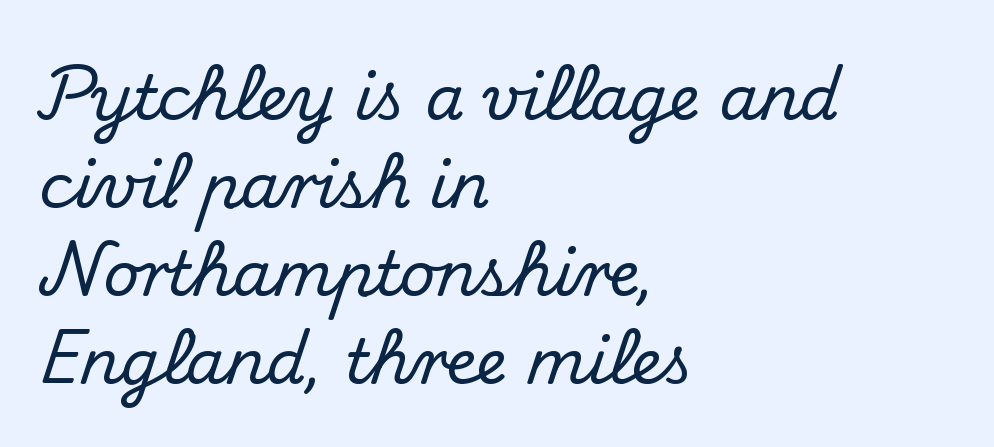
Spacing between characters is what you'd get straight out of the box. Check where the strokes stop: tiny serifs finish them off. These lines sit exactly where default settings would place them. Teacher's note: observe the even left margin — that is flush-left alignment.
